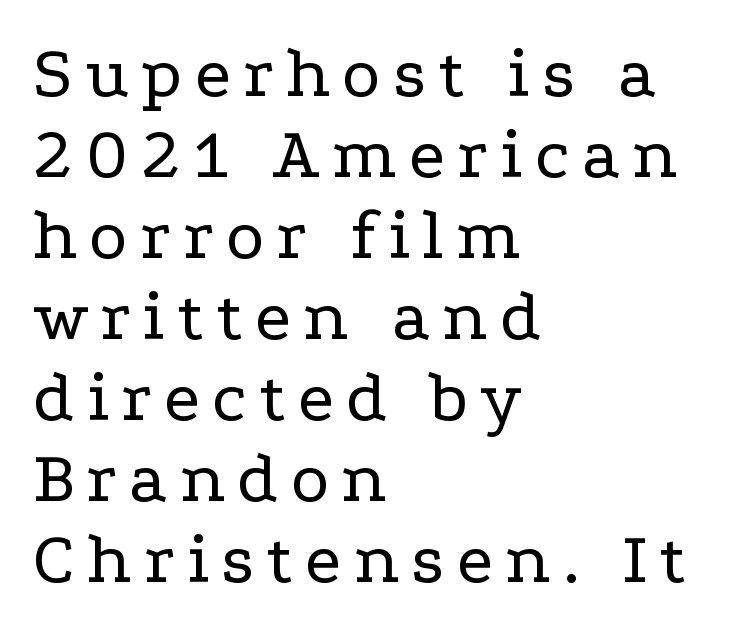
Quick note: underline off. How would I describe the line gaps? Narrow and economical. Posture: vertical. Caption: multi-line text, flush left, ragged right. This sample has the flowing, uneven cadence of proportional lettering.
